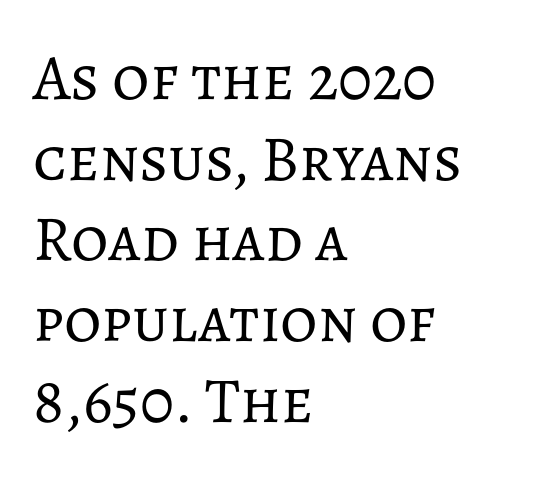
Inter-character spacing is left at the font's built-in metrics. In terms of posture, this sample is upright. Heft: none added — not bold. The letters advance in unequal steps, a hallmark of proportional type.
